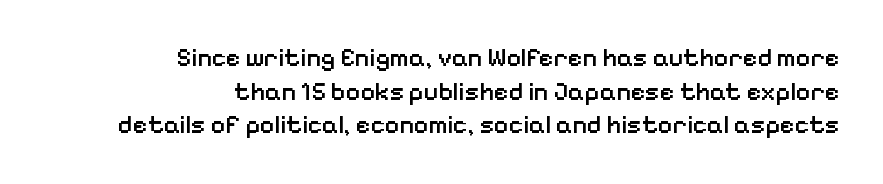
Q: Is the text bold? A: Semi-bold.
Q: Is the text italic (slanted)? A: No, it is upright.
Q: Is the text underlined? A: No.
Q: How is the paragraph aligned? A: Right-aligned.
Q: Is the spacing between letters normal or unusually wide? A: Normal.
Q: Is the spacing between lines tight, normal or loose? A: Normal.
